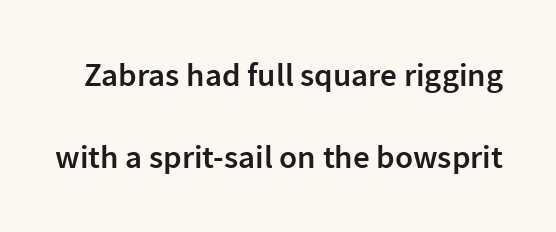
Q: Is the text bold? A: Semi-bold.
Q: Is the text italic (slanted)? A: No, it is upright.
Q: Is the typeface a serif or a sans-serif typeface? A: Sans-serif.
Q: Is the text underlined? A: No.
Q: Is the spacing between letters normal or unusually wide? A: Normal.
Q: Is the spacing between lines tight, normal or loose? A: Loose.
Q: Width (condensed, normal, or wide)? A: Normal.
Q: Stroke contrast? A: Low.
Q: x-height? A: Medium.
Q: Monospaced? A: No.
